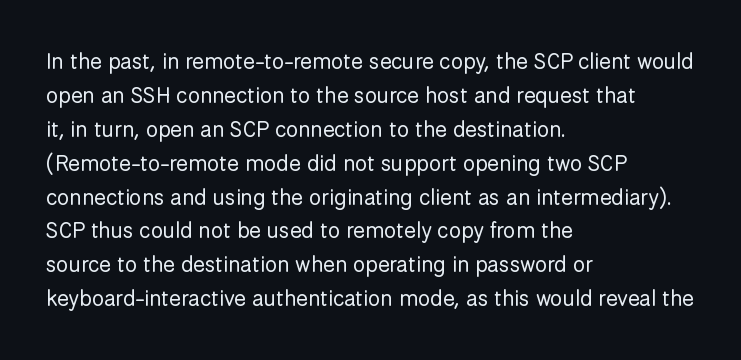
Q: Is the text bold? A: No.
Q: Is the text italic (slanted)? A: No, it is upright.
Q: Is the text underlined? A: No.
Q: How is the paragraph aligned? A: Left-aligned.
Q: Is the spacing between letters normal or unusually wide? A: Normal.
Q: Is the spacing between lines tight, normal or loose? A: Normal.
